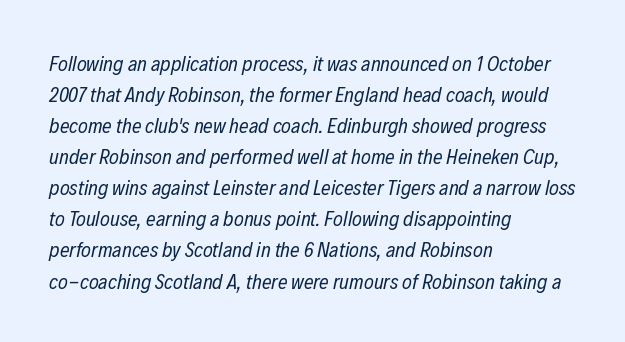
Anything drawn beneath the words? Only blank space. Leftover space on each line is placed entirely after the last word. These glyphs show unthickened strokes, regular width or finer. Quick note: interline space is typical. The horizontal fit of the characters is conventional and even. These lines were composed using italics.
